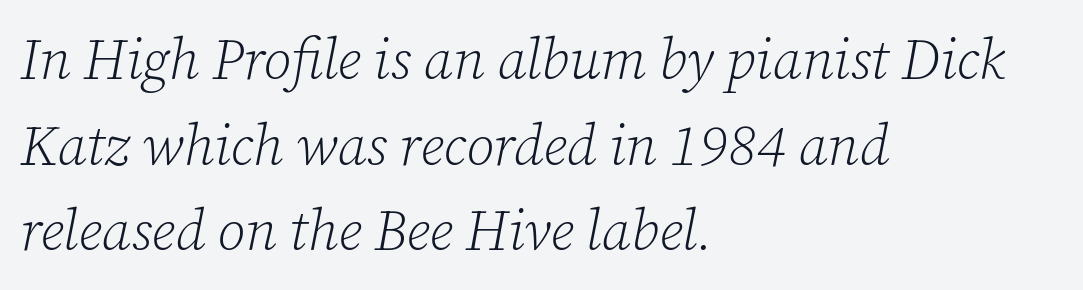
This sample is left-justified, so line endings fall wherever the words run out. Glance below the letters and you will spot only blank space. The letters sit at their default tracking, neither squeezed nor spread. A typesetter would call this leading conventional body-copy spacing. The strokes carry an ordinary text weight at most.
